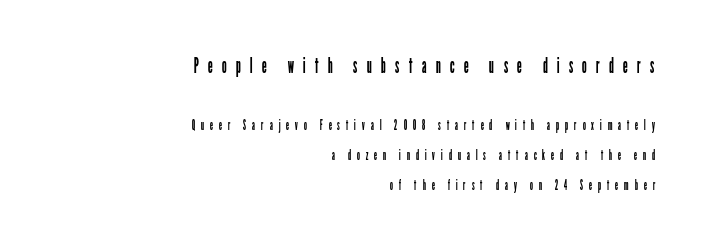
The image shows 22 px text type, upright; set right-aligned, loose line spacing (2.12x), unusually wide letter spacing (+0.41 em), not underlined; the first (top) block is 1.57x larger.
